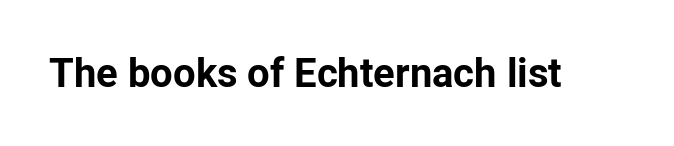
The type is set solid horizontally, with unmodified tracking. Descenders are the only things crossing below the line. Every letter is thick-stroked: bold, no question. Each letter keeps its own natural width here, so spacing adapts to shape.
